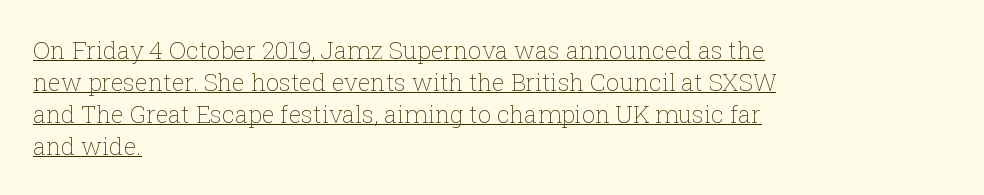
The image shows 24 px text type, upright; set left-aligned, normal line spacing (1.33x), normal letter spacing, underlined.
